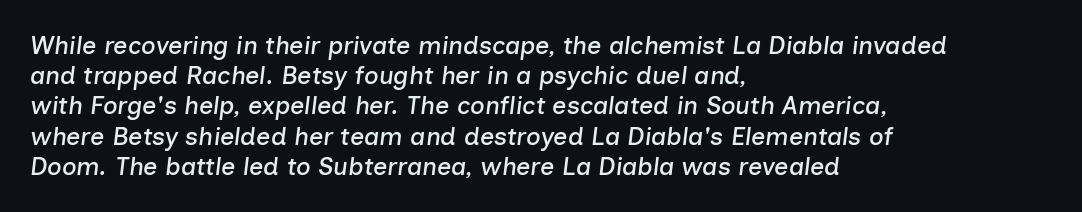
{"italic": "yes", "lean": "right", "slant_degrees": 7, "underline": "no", "align": "left", "line_spacing_ratio": 1.21, "letter_spacing": "normal", "letter_spacing_em": 0.0, "glyph_px": 25}
